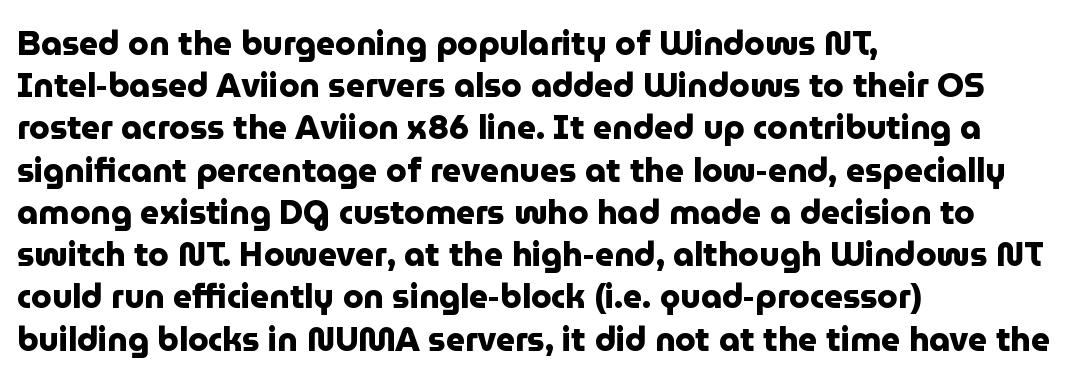
The image shows 33 px heavy sans-serif type, upright; set left-aligned, normal line spacing (1.28x), normal letter spacing, not underlined; low stroke contrast and a medium x-height.
